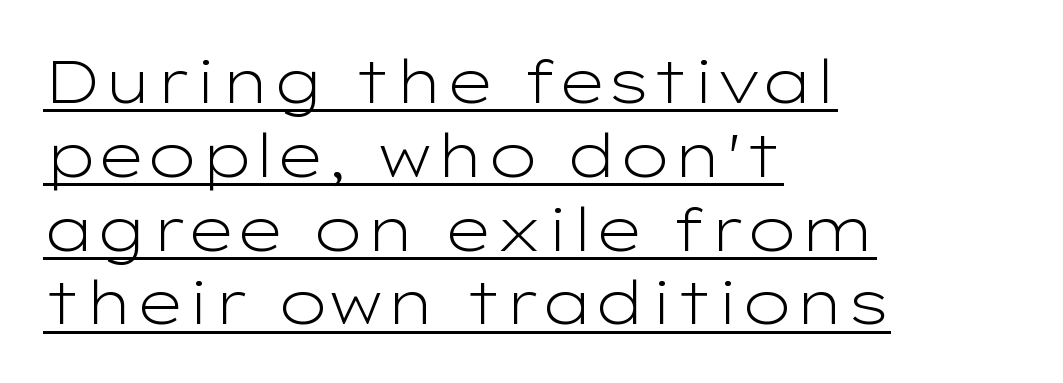
{"serif": "no", "italic": "no", "bold": "no", "weight": "light", "width": "wide", "stroke_contrast": "low", "x_height": "medium", "monospaced": "no", "underline": "yes", "align": "left", "line_spacing_ratio": 1.23, "letter_spacing": "normal", "letter_spacing_em": 0.0, "glyph_px": 60}
